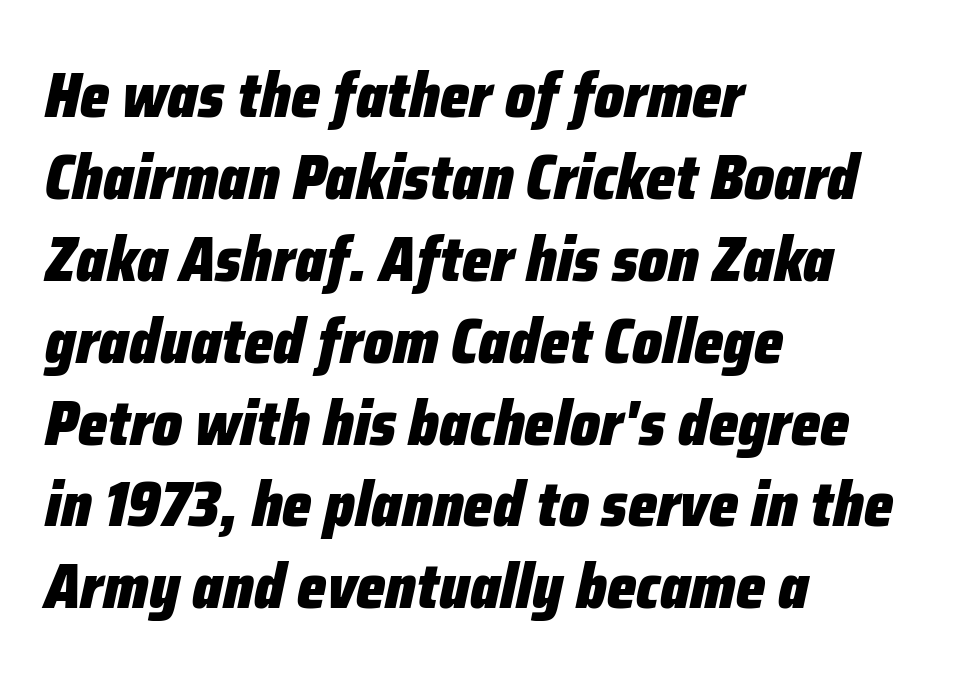
{"italic": "yes", "lean": "right", "slant_degrees": 12, "bold": "yes", "weight": "heavy", "width": "condensed", "stroke_contrast": "low", "x_height": "medium", "monospaced": "no", "underline": "no", "align": "left", "line_spacing": "normal", "line_spacing_ratio": 1.3, "letter_spacing": "normal", "letter_spacing_em": 0.0, "glyph_px": 63}
